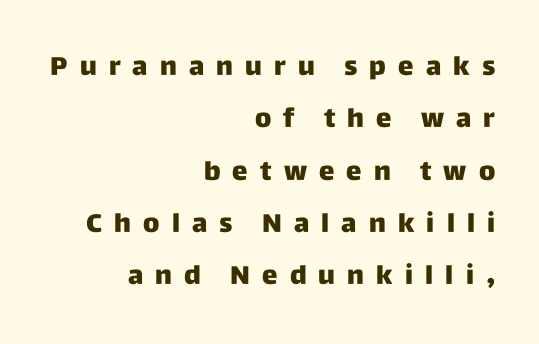
The image shows 26 px bold type, upright; set right-aligned, loose line spacing (2.01x), unusually wide letter spacing (+0.47 em), not underlined.
